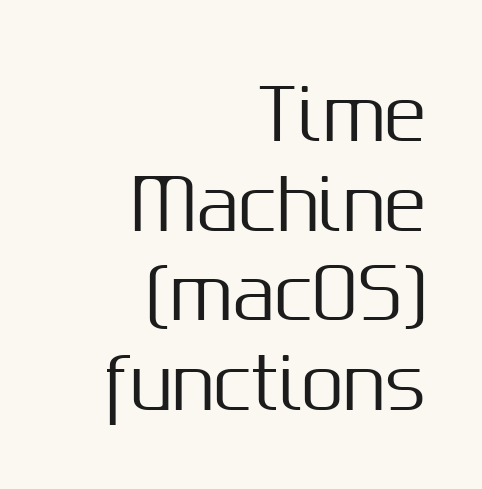
{"serif": "no", "italic": "no", "width": "normal", "stroke_contrast": "medium", "x_height": "medium", "monospaced": "no", "underline": "no", "align": "right", "line_spacing": "normal", "line_spacing_ratio": 1.3, "letter_spacing": "normal", "letter_spacing_em": 0.0, "glyph_px": 69}
